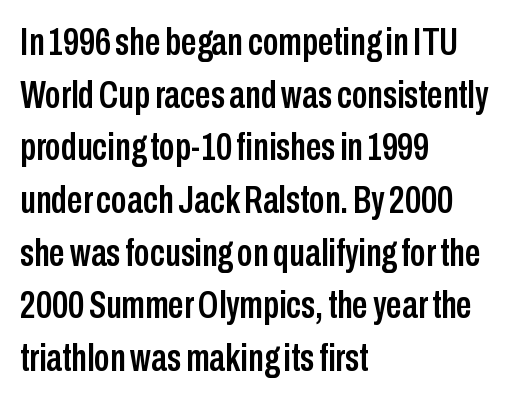
Q: Is the text italic (slanted)? A: No, it is upright.
Q: Is the typeface a serif or a sans-serif typeface? A: Sans-serif.
Q: Is the text underlined? A: No.
Q: How is the paragraph aligned? A: Left-aligned.
Q: Is the spacing between letters normal or unusually wide? A: Normal.
Q: Is the spacing between lines tight, normal or loose? A: Normal.
Q: Width (condensed, normal, or wide)? A: Condensed.
Q: Stroke contrast? A: Low.
Q: x-height? A: Medium.
Q: Monospaced? A: No.
